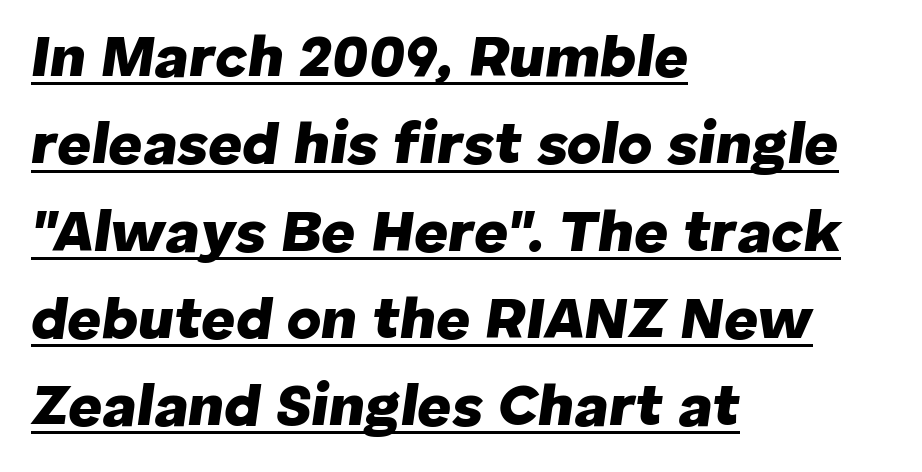
The image shows 59 px heavy type, italic (leaning right); set left-aligned, normal line spacing (1.48x), normal letter spacing, underlined; low stroke contrast and a medium x-height.
